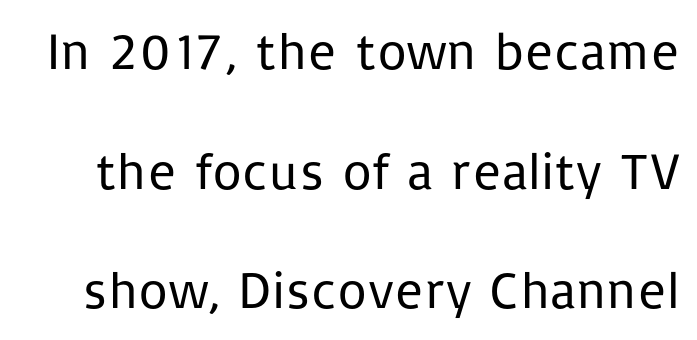
The letterforms sit shoulder to shoulder at normal distance. Glance below the letters and you will spot only blank space. The font's upright variant was chosen for this text. Horizontal bands of white between lines are thick stripes. Classification — sans serif.
